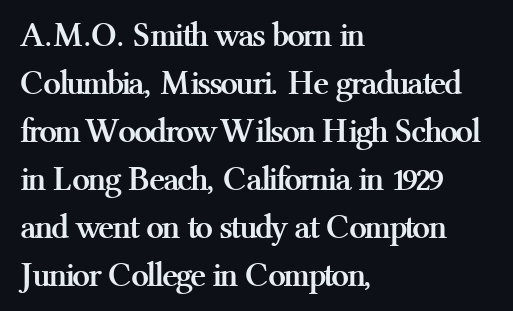
{"serif": "yes", "italic": "no", "bold": "yes", "weight": "semibold", "width": "normal", "stroke_contrast": "medium", "x_height": "medium", "monospaced": "no", "underline": "no", "align": "left", "line_spacing": "normal", "line_spacing_ratio": 1.37, "letter_spacing": "normal", "letter_spacing_em": 0.0, "glyph_px": 35}
